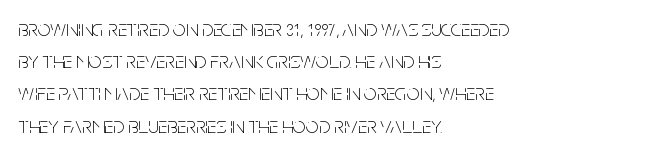
Regarding leading, the lines here are spaced in the standard way. The setting favours the left margin, as ordinary paragraphs usually do. The typeface has the unassuming heft of standard copy or less. The tracking reads as untouched default to a designer's eye. Type without underlining. Vertical strokes here are truly vertical.
